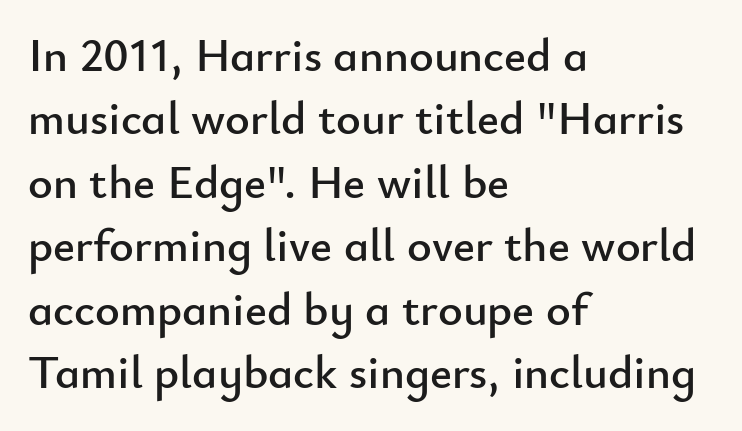
{"serif": "no", "italic": "no", "width": "normal", "stroke_contrast": "low", "x_height": "small", "monospaced": "no", "underline": "no", "align": "left", "line_spacing": "normal", "line_spacing_ratio": 1.35, "letter_spacing": "normal", "letter_spacing_em": 0.0, "glyph_px": 47}
